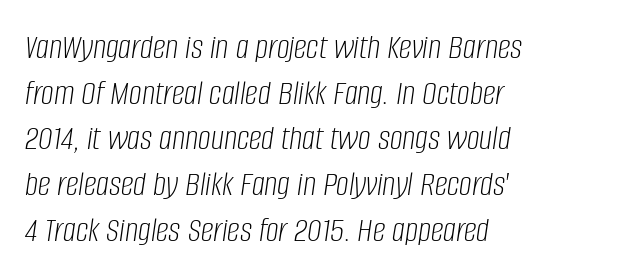
The image shows 36 px light, condensed type, italic (leaning right); set left-aligned, normal line spacing (1.27x), normal letter spacing, not underlined; low stroke contrast and a large x-height.
